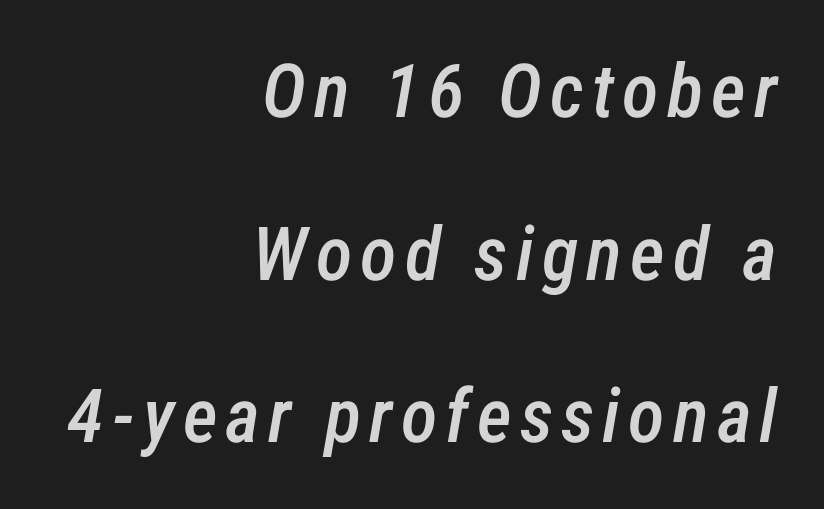
The image shows 75 px semibold, condensed type, italic (leaning right); set right-aligned, loose line spacing (2.17x), not underlined; low stroke contrast and a medium x-height.
